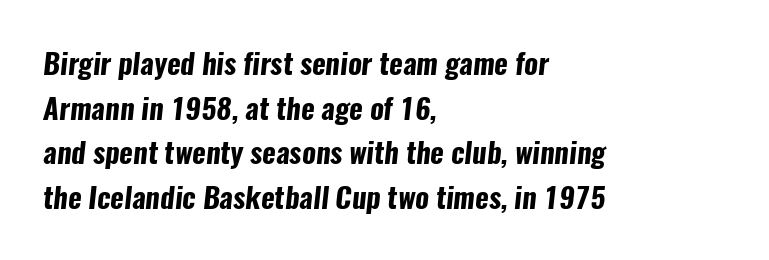
Q: Is the text bold? A: Yes.
Q: Is the typeface a serif or a sans-serif typeface? A: Sans-serif.
Q: Is the text underlined? A: No.
Q: How is the paragraph aligned? A: Left-aligned.
Q: Is the spacing between letters normal or unusually wide? A: Normal.
Q: Is the spacing between lines tight, normal or loose? A: Normal.
Q: Width (condensed, normal, or wide)? A: Condensed.
Q: Stroke contrast? A: Low.
Q: x-height? A: Medium.
Q: Monospaced? A: No.
